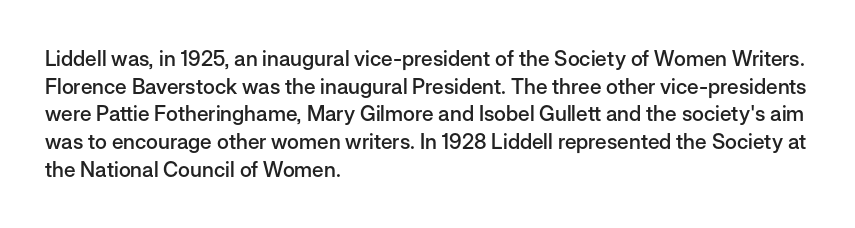
The image shows 21 px text type, upright; set left-aligned, normal line spacing (1.32x), normal letter spacing, not underlined.
